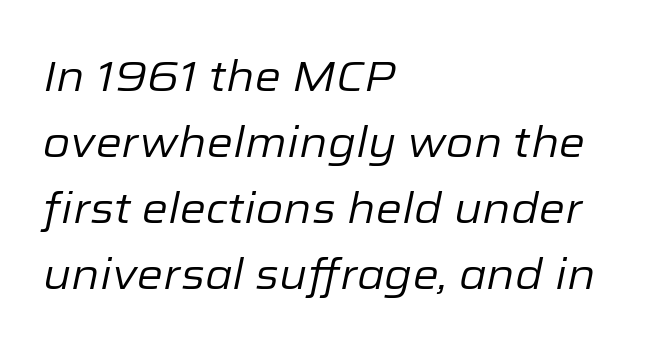
{"italic": "yes", "lean": "right", "slant_degrees": 12, "bold": "no", "weight": "regular", "width": "normal", "stroke_contrast": "low", "x_height": "medium", "monospaced": "no", "underline": "no", "align": "left", "line_spacing": "normal", "line_spacing_ratio": 1.57, "letter_spacing": "normal", "letter_spacing_em": 0.0, "glyph_px": 42}
